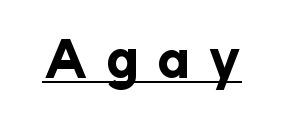
{"serif": "no", "italic": "no", "bold": "yes", "weight": "bold", "width": "normal", "stroke_contrast": "low", "x_height": "medium", "monospaced": "no", "underline": "yes", "letter_spacing": "wide", "letter_spacing_em": 0.34, "glyph_px": 51}
